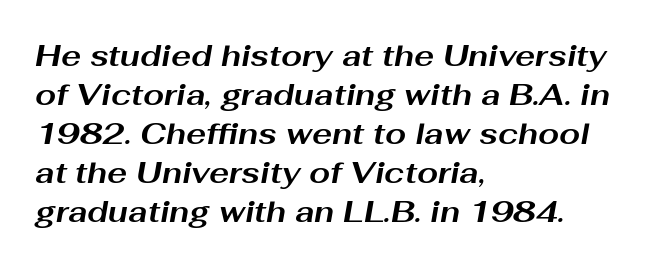
The tracking reads as untouched default to a designer's eye. Reading down the block, your eye returns to a fixed left position each line. Spacing verdict: proportional, widths tailored to each character. Emphasis-style slanted type is in use. Bold? Absolutely — the strokes are thick and heavy. If you measured baseline to baseline, you'd find a middling distance.
